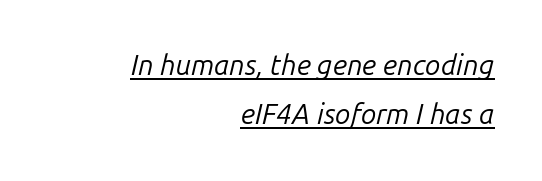
The image shows 28 px regular-weight type, italic (leaning right); set right-aligned, line spacing 1.76x, normal letter spacing, underlined; low stroke contrast and a medium x-height.
